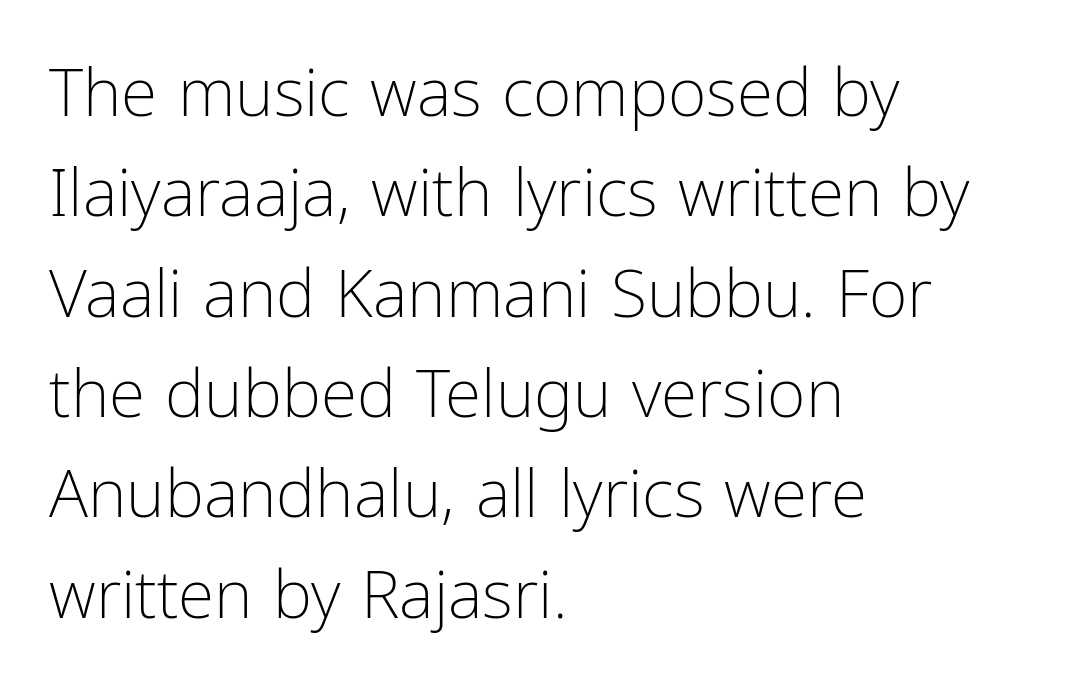
Q: Is the text bold? A: No.
Q: Is the text italic (slanted)? A: No, it is upright.
Q: Is the typeface a serif or a sans-serif typeface? A: Sans-serif.
Q: Is the text underlined? A: No.
Q: How is the paragraph aligned? A: Left-aligned.
Q: Is the spacing between letters normal or unusually wide? A: Normal.
Q: Is the spacing between lines tight, normal or loose? A: Normal.
Q: Width (condensed, normal, or wide)? A: Condensed.
Q: Stroke contrast? A: Low.
Q: x-height? A: Medium.
Q: Monospaced? A: No.
